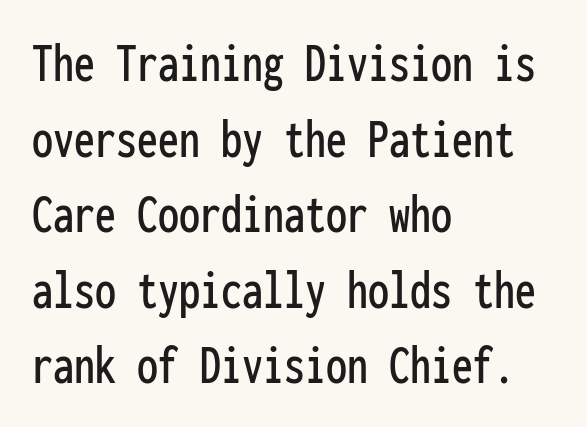
Q: Is the text italic (slanted)? A: No, it is upright.
Q: Is the typeface a serif or a sans-serif typeface? A: Sans-serif.
Q: Is the text underlined? A: No.
Q: How is the paragraph aligned? A: Left-aligned.
Q: Is the spacing between letters normal or unusually wide? A: Normal.
Q: Is the spacing between lines tight, normal or loose? A: Normal.
Q: Width (condensed, normal, or wide)? A: Condensed.
Q: Stroke contrast? A: Low.
Q: x-height? A: Medium.
Q: Monospaced? A: Yes.
